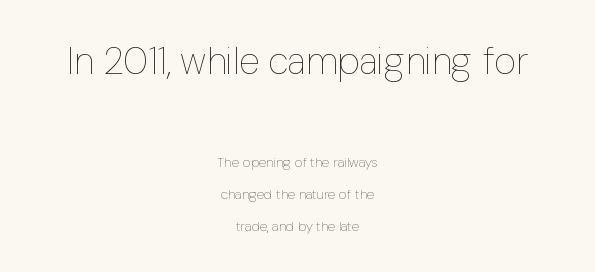
Q: Is the text bold? A: No.
Q: Is the text italic (slanted)? A: No, it is upright.
Q: Is the text underlined? A: No.
Q: How is the paragraph aligned? A: Centered.
Q: Is the spacing between letters normal or unusually wide? A: Normal.
Q: Is the spacing between lines tight, normal or loose? A: Loose.
Q: Which block of text is set in a larger size, the first (top) or the second (bottom)? A: The first (top) one.
Q: Width (condensed, normal, or wide)? A: Condensed.
Q: Stroke contrast? A: Low.
Q: x-height? A: Medium.
Q: Monospaced? A: No.
